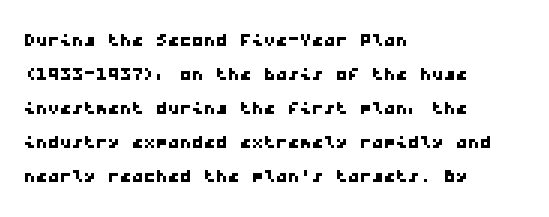
{"underline": "no", "align": "left", "line_spacing": "normal", "line_spacing_ratio": 1.42, "letter_spacing": "normal", "letter_spacing_em": 0.0, "glyph_px": 24}
